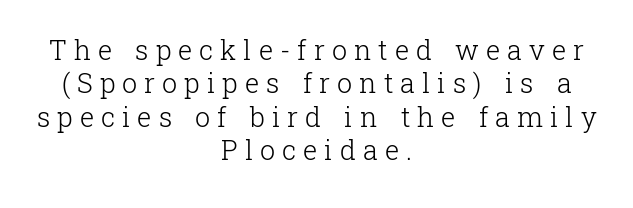
The image shows 27 px text type, upright; set centered, line spacing 1.24x, unusually wide letter spacing (+0.26 em), not underlined.
